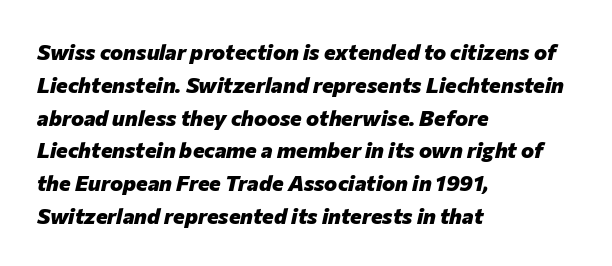
The image shows 22 px bold type, italic (leaning right); set left-aligned, normal line spacing (1.49x), normal letter spacing, not underlined.
